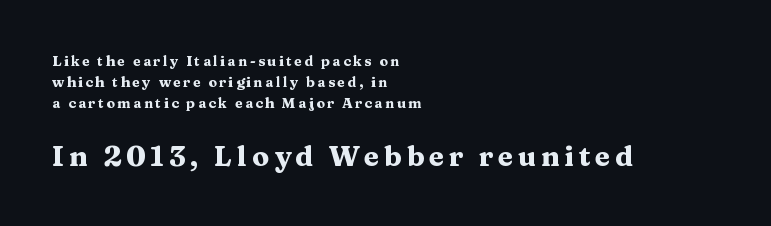
Line beginnings align vertically; line endings do not. What weight is shown? A full bold with thick strokes. Has an underline been added? It has not. The rendering uses a moderate line-height, typical for paragraphs. Looks like regular typesetting: each glyph gets only the width it needs. Posture: straight, roman, zero tilt.
